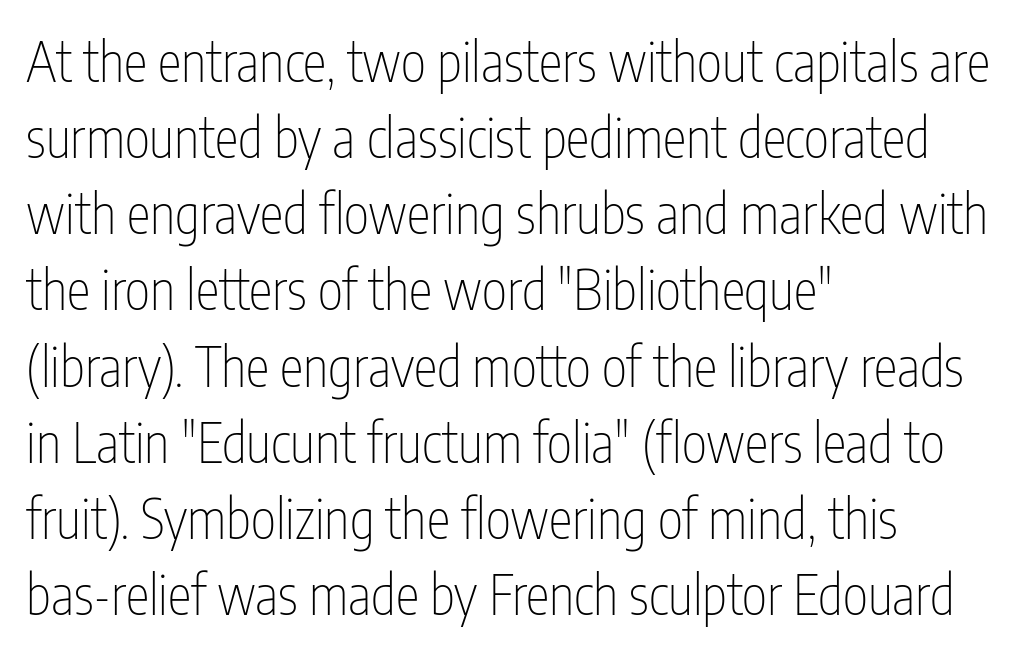
{"serif": "no", "italic": "no", "bold": "no", "weight": "thin", "width": "condensed", "stroke_contrast": "low", "x_height": "medium", "monospaced": "no", "underline": "no", "align": "left", "line_spacing": "normal", "line_spacing_ratio": 1.41, "letter_spacing": "normal", "letter_spacing_em": 0.0, "glyph_px": 54}
